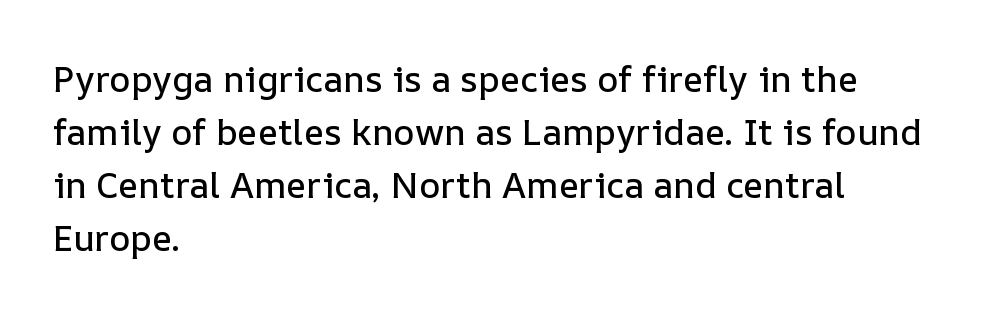
Q: Is the text italic (slanted)? A: No, it is upright.
Q: Is the text underlined? A: No.
Q: How is the paragraph aligned? A: Left-aligned.
Q: Is the spacing between letters normal or unusually wide? A: Normal.
Q: Is the spacing between lines tight, normal or loose? A: Normal.
Q: Width (condensed, normal, or wide)? A: Normal.
Q: Stroke contrast? A: Low.
Q: x-height? A: Medium.
Q: Monospaced? A: No.
